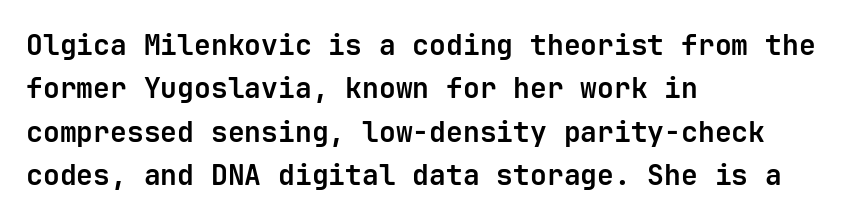
{"serif": "no", "italic": "no", "bold": "yes", "weight": "bold", "width": "normal", "stroke_contrast": "low", "x_height": "medium", "monospaced": "yes", "underline": "no", "align": "left", "line_spacing": "normal", "line_spacing_ratio": 1.55, "letter_spacing": "normal", "letter_spacing_em": 0.0, "glyph_px": 28}
